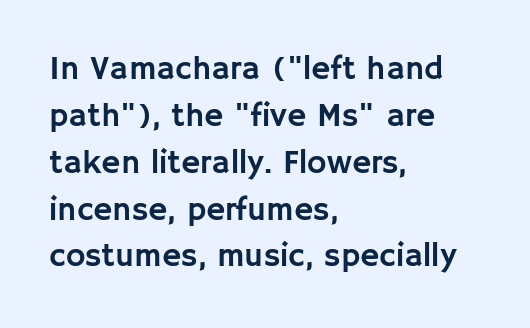
{"serif": "no", "italic": "no", "width": "normal", "stroke_contrast": "low", "x_height": "large", "monospaced": "no", "underline": "no", "align": "left", "line_spacing": "normal", "line_spacing_ratio": 1.42, "letter_spacing": "normal", "letter_spacing_em": 0.0, "glyph_px": 33}
